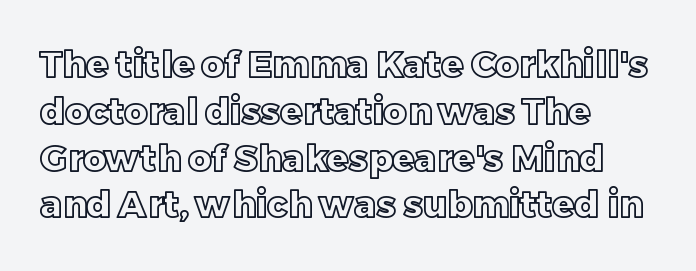
Leftover space on each line is placed entirely after the last word. No italicization has been applied; the sample stays upright. Reading down the column, the eye jumps a familiar distance to each next line. No extra tracking has been applied to these lines. Only glyphs here, with clear space below each row.
